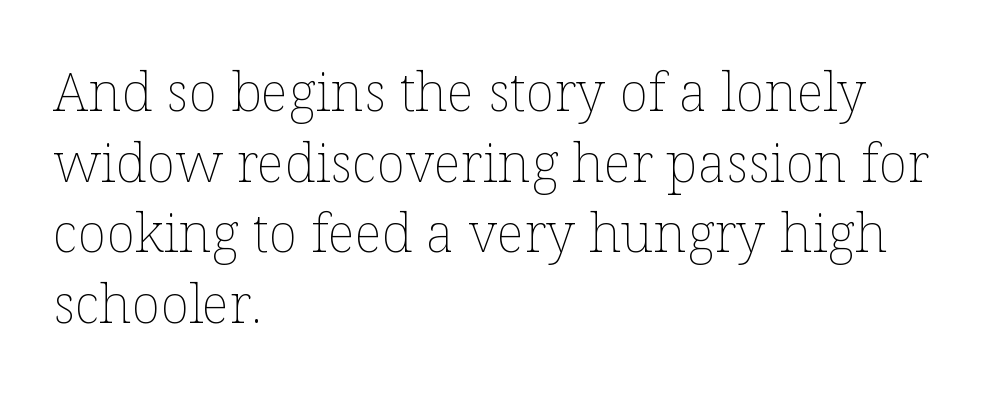
The image shows 54 px thin type, upright; set left-aligned, normal line spacing (1.31x), normal letter spacing, not underlined; low stroke contrast and a medium x-height.
